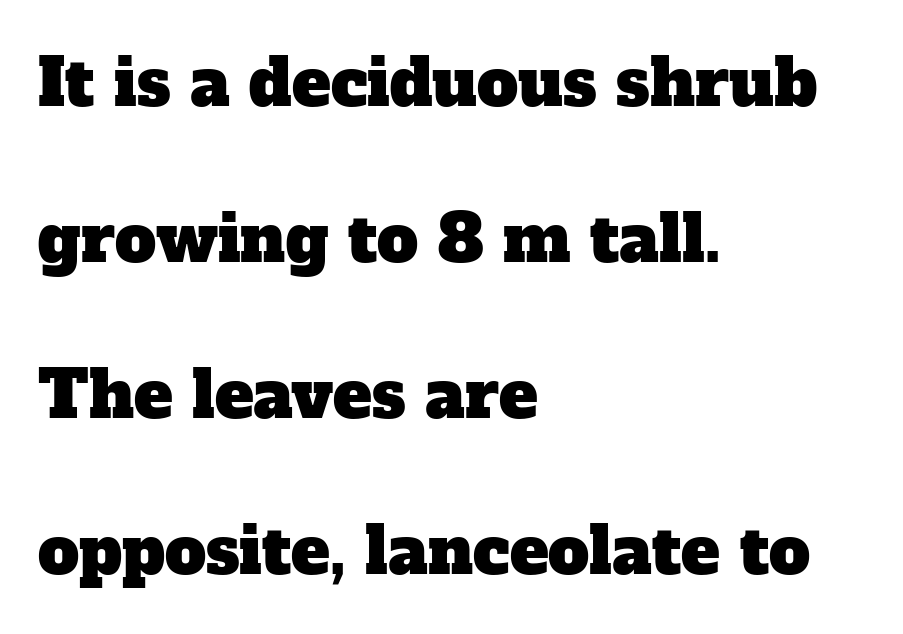
The foot of each line stays bare and open. A typesetter would call this proportional, since set widths differ per character. The paragraph has a hard left edge and a soft right edge. Loosely led — the rows are spread out. These lines are composed in type with serifs. Short note: letters normally spaced.
